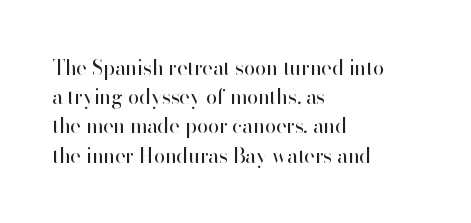
{"italic": "no", "bold": "no", "underline": "no", "align": "left", "line_spacing": "normal", "line_spacing_ratio": 1.46, "letter_spacing": "normal", "letter_spacing_em": 0.0, "glyph_px": 20}
